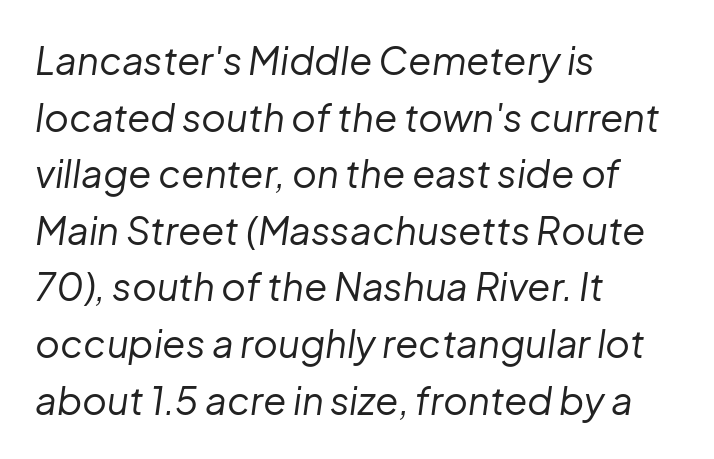
The weight tops out at a normal text grade. The words here are not underlined. A typesetter would call this proportional, since set widths differ per character. The passage shown leans; its letterforms are oblique.
